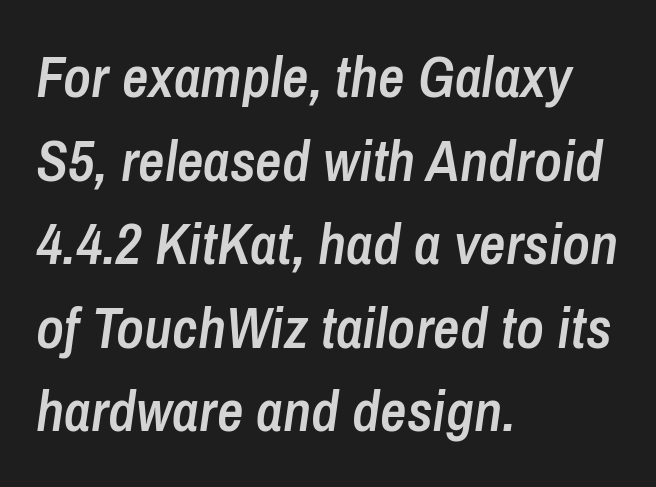
Q: Is the text bold? A: Semi-bold.
Q: Is the text italic (slanted)? A: Yes, it leans right by about 8 degrees.
Q: Is the text underlined? A: No.
Q: How is the paragraph aligned? A: Left-aligned.
Q: Is the spacing between letters normal or unusually wide? A: Normal.
Q: Is the spacing between lines tight, normal or loose? A: Normal.
Q: Width (condensed, normal, or wide)? A: Condensed.
Q: Stroke contrast? A: Low.
Q: x-height? A: Medium.
Q: Monospaced? A: No.
